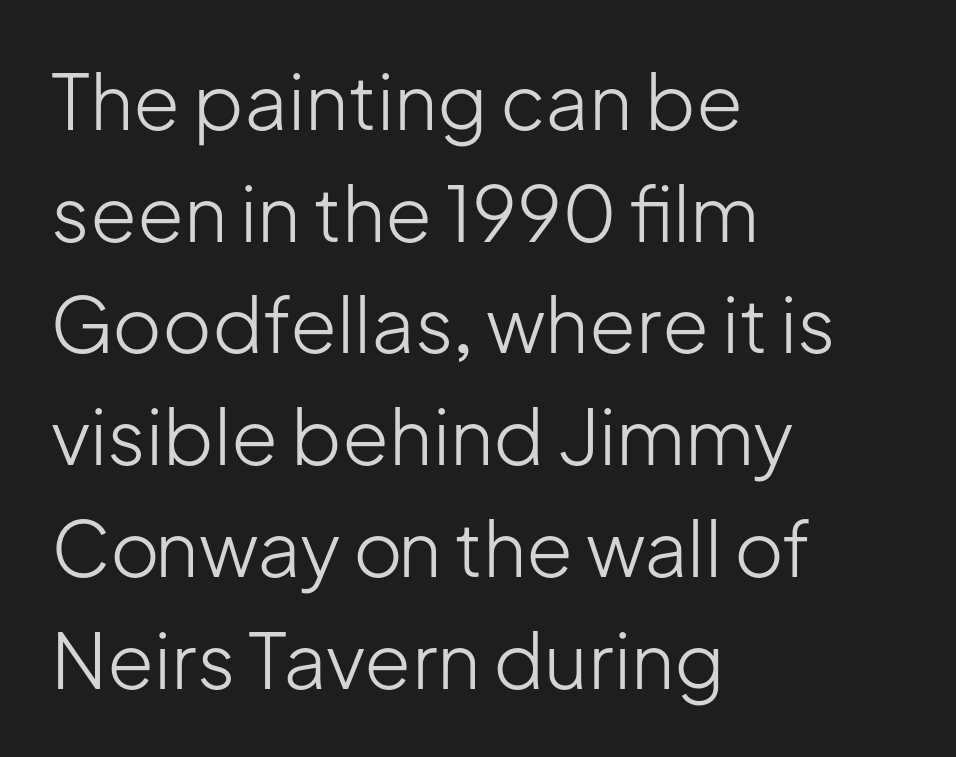
The image shows 76 px light sans-serif type, upright; set left-aligned, normal line spacing (1.47x), normal letter spacing, not underlined; low stroke contrast and a medium x-height.
